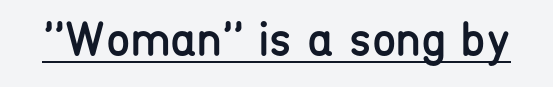
The image shows 49 px regular-weight, condensed sans-serif type, upright; set normal letter spacing, underlined; low stroke contrast and a medium x-height.
